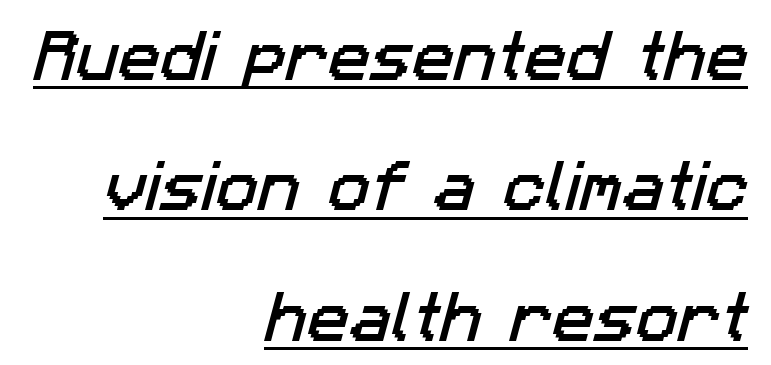
Airy leading. This rendering leaves character spacing at its baseline value. A continuous stroke trails under the words, as in a hyperlink. Character widths vary here, with narrow letters taking less room than wide ones. Type style note: lacks serifs.
